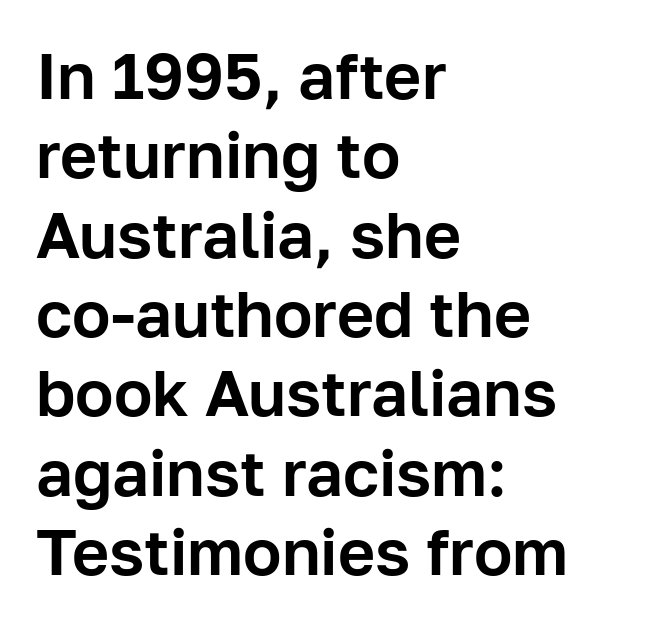
{"serif": "no", "italic": "no", "width": "normal", "stroke_contrast": "low", "x_height": "medium", "monospaced": "no", "underline": "no", "align": "left", "line_spacing_ratio": 1.24, "letter_spacing": "normal", "letter_spacing_em": 0.0, "glyph_px": 64}
